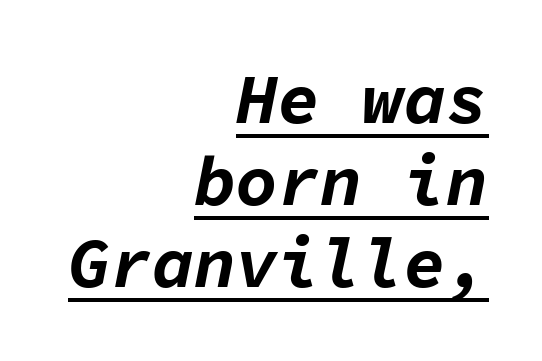
Q: Is the text bold? A: Yes.
Q: Is the text italic (slanted)? A: Yes, it leans right by about 11 degrees.
Q: Is the text underlined? A: Yes.
Q: How is the paragraph aligned? A: Right-aligned.
Q: Is the spacing between letters normal or unusually wide? A: Normal.
Q: Width (condensed, normal, or wide)? A: Normal.
Q: Stroke contrast? A: Low.
Q: x-height? A: Medium.
Q: Monospaced? A: Yes.
